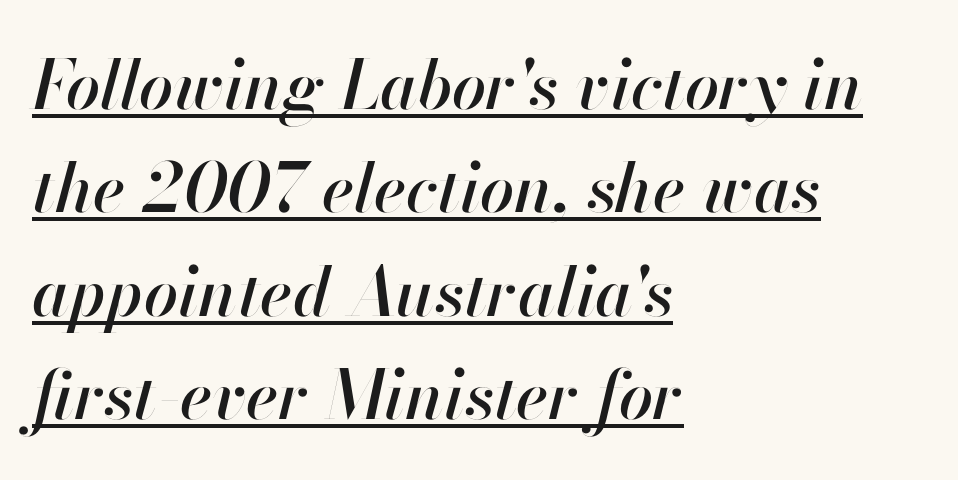
Q: Is the text italic (slanted)? A: Yes, it leans right by about 13 degrees.
Q: Is the text underlined? A: Yes.
Q: How is the paragraph aligned? A: Left-aligned.
Q: Is the spacing between letters normal or unusually wide? A: Normal.
Q: Is the spacing between lines tight, normal or loose? A: Normal.
Q: Width (condensed, normal, or wide)? A: Normal.
Q: Stroke contrast? A: High.
Q: x-height? A: Small.
Q: Monospaced? A: No.
